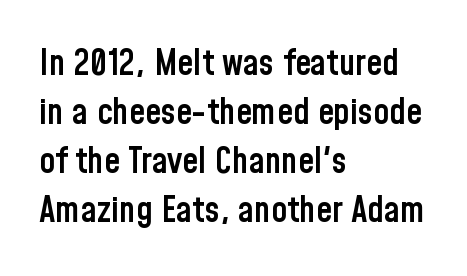
Q: Is the text bold? A: Semi-bold.
Q: Is the text italic (slanted)? A: No, it is upright.
Q: Is the typeface a serif or a sans-serif typeface? A: Sans-serif.
Q: Is the text underlined? A: No.
Q: How is the paragraph aligned? A: Left-aligned.
Q: Is the spacing between letters normal or unusually wide? A: Normal.
Q: Is the spacing between lines tight, normal or loose? A: Normal.
Q: Width (condensed, normal, or wide)? A: Condensed.
Q: Stroke contrast? A: Low.
Q: x-height? A: Medium.
Q: Monospaced? A: No.
